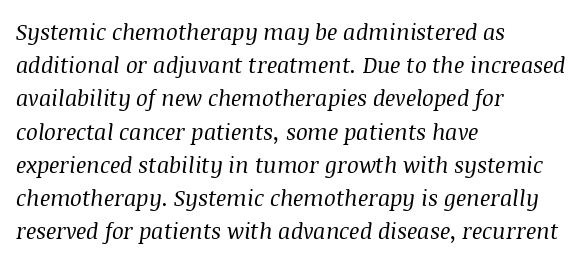
{"italic": "yes", "lean": "right", "slant_degrees": 8, "bold": "no", "underline": "no", "align": "left", "line_spacing": "normal", "line_spacing_ratio": 1.51, "letter_spacing": "normal", "letter_spacing_em": 0.0, "glyph_px": 22}
